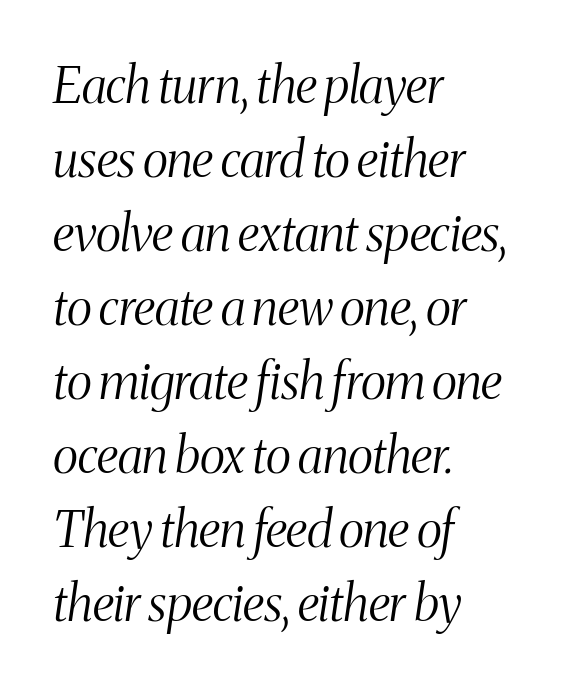
Q: Is the text bold? A: No.
Q: Is the text italic (slanted)? A: Yes, it leans right by about 8 degrees.
Q: Is the typeface a serif or a sans-serif typeface? A: Serif.
Q: Is the text underlined? A: No.
Q: How is the paragraph aligned? A: Left-aligned.
Q: Is the spacing between letters normal or unusually wide? A: Normal.
Q: Is the spacing between lines tight, normal or loose? A: Normal.
Q: Width (condensed, normal, or wide)? A: Condensed.
Q: Stroke contrast? A: Medium.
Q: x-height? A: Medium.
Q: Monospaced? A: No.
